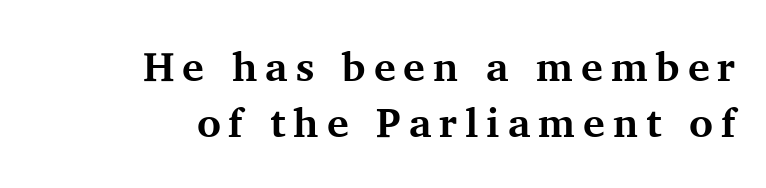
{"serif": "yes", "italic": "no", "bold": "yes", "weight": "bold", "width": "normal", "stroke_contrast": "medium", "x_height": "medium", "monospaced": "no", "underline": "no", "align": "right", "line_spacing": "normal", "line_spacing_ratio": 1.37, "glyph_px": 41}
